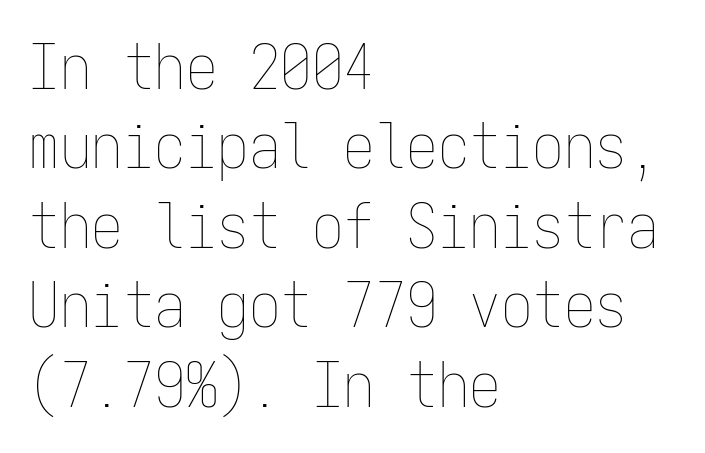
{"italic": "no", "bold": "no", "weight": "thin", "width": "condensed", "stroke_contrast": "low", "x_height": "medium", "monospaced": "yes", "underline": "no", "align": "left", "line_spacing": "normal", "line_spacing_ratio": 1.26, "letter_spacing": "normal", "letter_spacing_em": 0.0, "glyph_px": 63}
